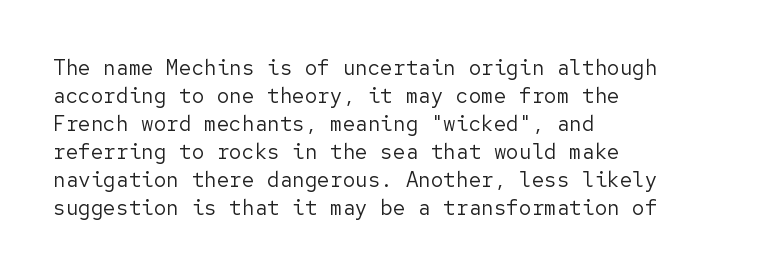
{"italic": "no", "bold": "no", "underline": "no", "align": "left", "line_spacing": "normal", "line_spacing_ratio": 1.33, "letter_spacing": "normal", "letter_spacing_em": 0.0, "glyph_px": 21}
